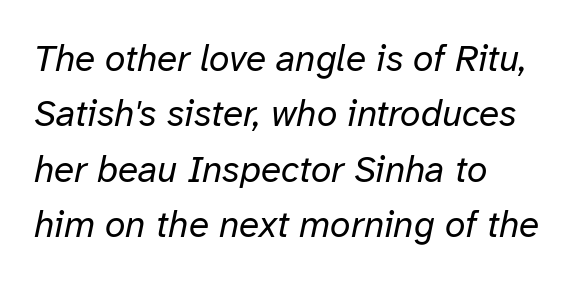
The space directly below the letters is spotless. Tall strokes in this sample are angled rather than plumb. Leading: standard. The setting favours the left margin, as ordinary paragraphs usually do.
